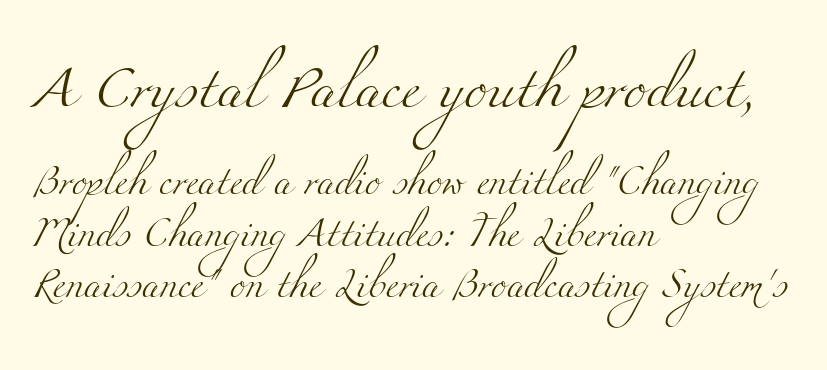
On a weight scale, this lands at 450 or below. Students, note that the glyphs here touch the page at normal intervals. The lines are quadded left. The specimen omits any rule beneath the text block's lines.
